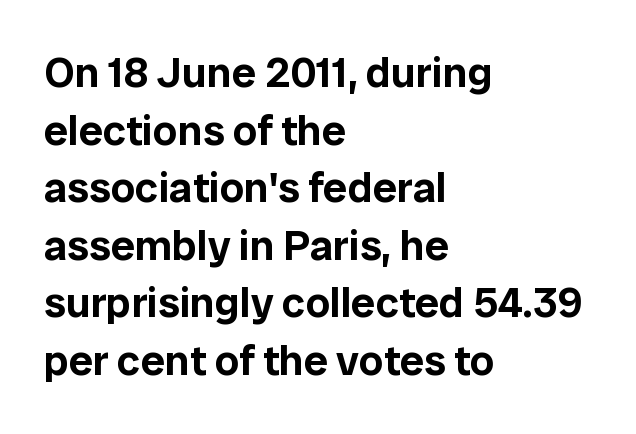
Q: Is the text italic (slanted)? A: No, it is upright.
Q: Is the typeface a serif or a sans-serif typeface? A: Sans-serif.
Q: Is the text underlined? A: No.
Q: How is the paragraph aligned? A: Left-aligned.
Q: Is the spacing between letters normal or unusually wide? A: Normal.
Q: Is the spacing between lines tight, normal or loose? A: Normal.
Q: Width (condensed, normal, or wide)? A: Normal.
Q: Stroke contrast? A: Low.
Q: x-height? A: Medium.
Q: Monospaced? A: No.
